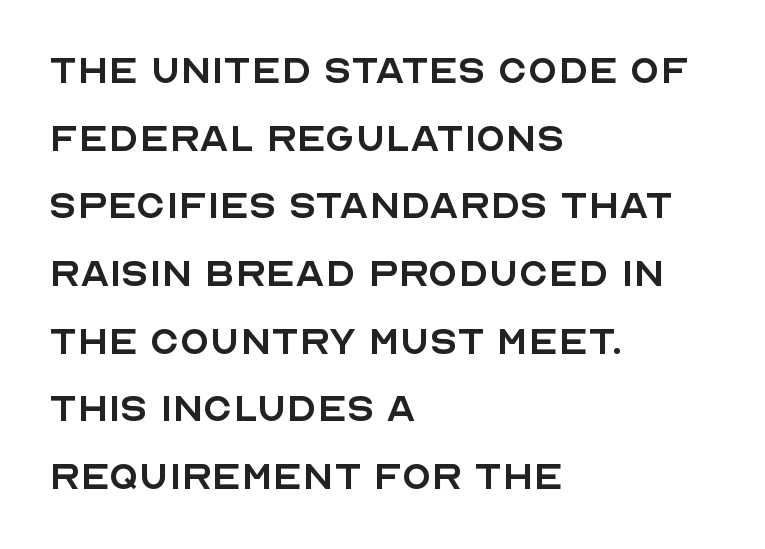
Q: Is the text bold? A: No.
Q: Is the text italic (slanted)? A: No, it is upright.
Q: Is the typeface a serif or a sans-serif typeface? A: Sans-serif.
Q: Is the text underlined? A: No.
Q: How is the paragraph aligned? A: Left-aligned.
Q: Is the spacing between letters normal or unusually wide? A: Normal.
Q: Is the spacing between lines tight, normal or loose? A: Normal.
Q: Width (condensed, normal, or wide)? A: Normal.
Q: x-height? A: Large.
Q: Monospaced? A: No.
